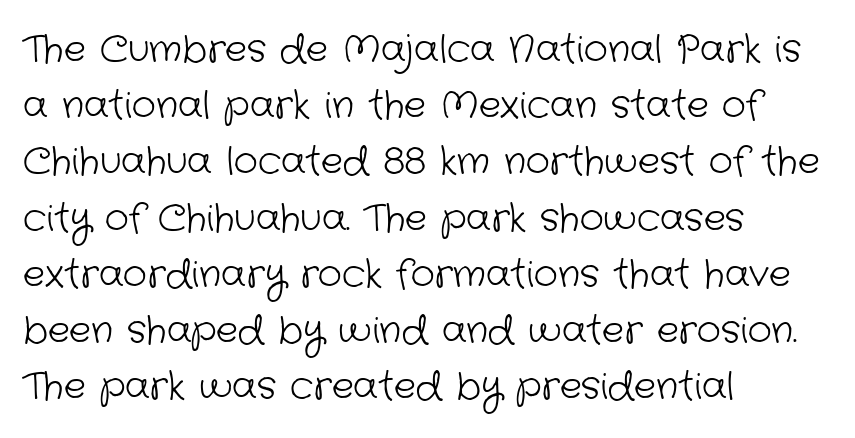
Descenders hang freely into open space. Whoever set this chose a conventional vertical rhythm. Visually the block forms a straight wall on the left and a jagged coastline on the right. Stroke terminals: plain, sans-serif. Is the letter spacing exaggerated? No — it looks like the ordinary default.
